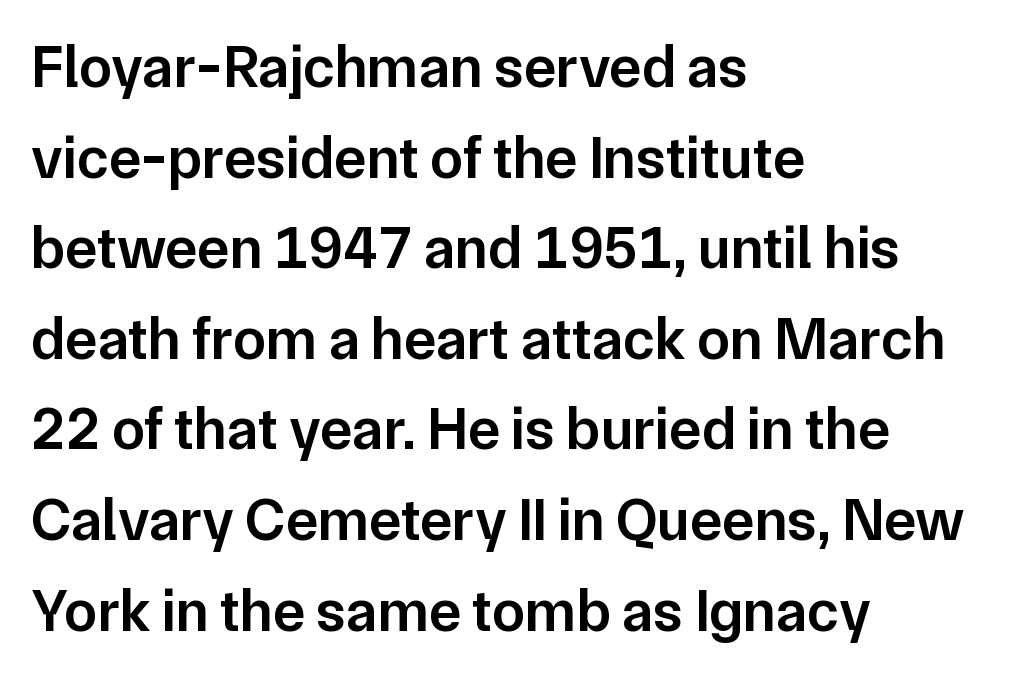
Q: Is the text bold? A: Semi-bold.
Q: Is the text italic (slanted)? A: No, it is upright.
Q: Is the typeface a serif or a sans-serif typeface? A: Sans-serif.
Q: Is the text underlined? A: No.
Q: How is the paragraph aligned? A: Left-aligned.
Q: Is the spacing between letters normal or unusually wide? A: Normal.
Q: Is the spacing between lines tight, normal or loose? A: Normal.
Q: Width (condensed, normal, or wide)? A: Normal.
Q: Stroke contrast? A: Low.
Q: x-height? A: Medium.
Q: Monospaced? A: No.
